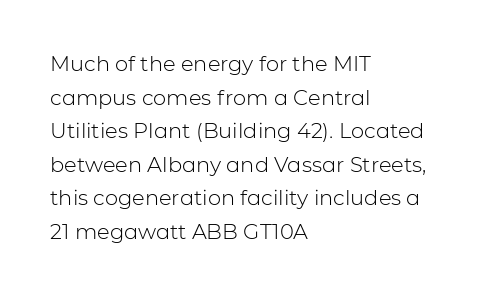
Q: Is the text bold? A: No.
Q: Is the text italic (slanted)? A: No, it is upright.
Q: Is the text underlined? A: No.
Q: How is the paragraph aligned? A: Left-aligned.
Q: Is the spacing between letters normal or unusually wide? A: Normal.
Q: Is the spacing between lines tight, normal or loose? A: Normal.
